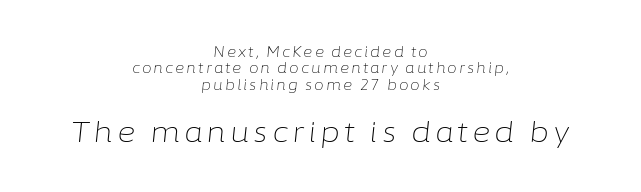
Q: Is the text bold? A: No.
Q: Is the text italic (slanted)? A: Yes, it leans right by about 6 degrees.
Q: Is the text underlined? A: No.
Q: How is the paragraph aligned? A: Centered.
Q: Which block of text is set in a larger size, the first (top) or the second (bottom)? A: The second (bottom) one.
Q: Width (condensed, normal, or wide)? A: Normal.
Q: Stroke contrast? A: Low.
Q: x-height? A: Medium.
Q: Monospaced? A: No.
